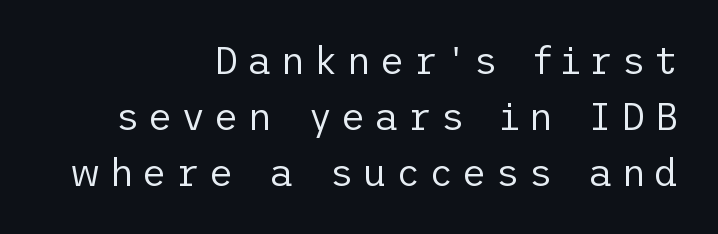
Q: Is the text bold? A: No.
Q: Is the text italic (slanted)? A: No, it is upright.
Q: Is the typeface a serif or a sans-serif typeface? A: Sans-serif.
Q: Is the text underlined? A: No.
Q: How is the paragraph aligned? A: Right-aligned.
Q: Is the spacing between letters normal or unusually wide? A: Unusually wide.
Q: Is the spacing between lines tight, normal or loose? A: Normal.
Q: Width (condensed, normal, or wide)? A: Normal.
Q: Stroke contrast? A: Low.
Q: x-height? A: Medium.
